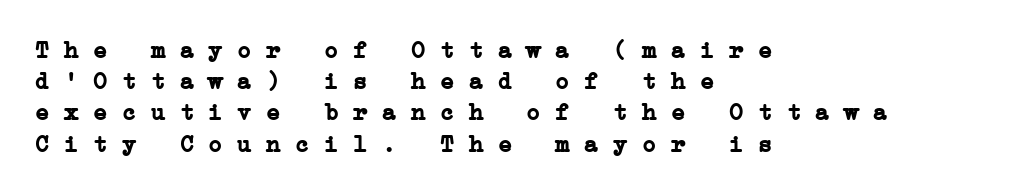
{"bold": "yes", "underline": "no", "align": "left", "line_spacing": "normal", "line_spacing_ratio": 1.3, "letter_spacing": "normal", "letter_spacing_em": 0.0, "glyph_px": 24}
